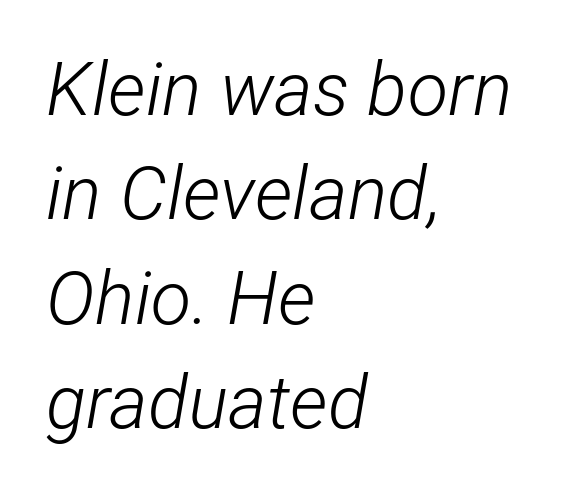
The image shows 74 px light, condensed type, italic (leaning right); set left-aligned, normal line spacing (1.41x), normal letter spacing, not underlined; low stroke contrast and a medium x-height.
